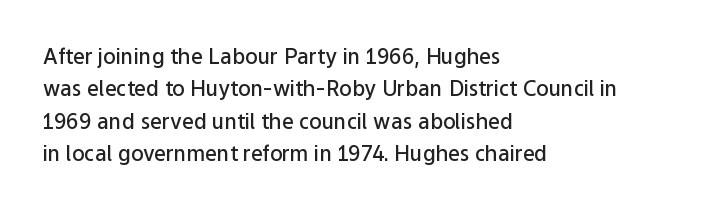
Q: Is the text bold? A: Semi-bold.
Q: Is the text italic (slanted)? A: No, it is upright.
Q: Is the text underlined? A: No.
Q: How is the paragraph aligned? A: Left-aligned.
Q: Is the spacing between letters normal or unusually wide? A: Normal.
Q: Is the spacing between lines tight, normal or loose? A: Normal.
